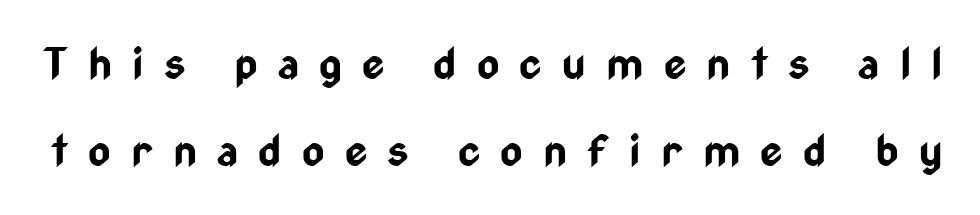
Underline: absent. Here the designer chose a conventional face with non-uniform glyph widths. Caption: expanded tracking, letters set apart. Does the lettering tilt? It doesn't — this is upright. Its strokes are broad and dark, the hallmark of bold type. Check where the strokes stop: nothing finishes them off — pure sans.
